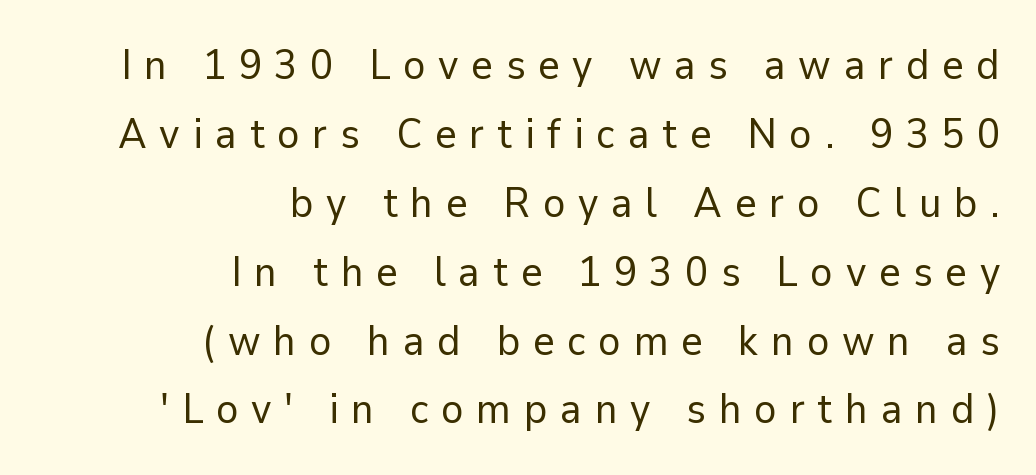
The image shows 42 px regular-weight sans-serif type, upright; set right-aligned, normal line spacing (1.64x), unusually wide letter spacing (+0.3 em), not underlined; low stroke contrast and a medium x-height.
